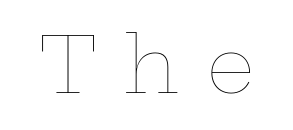
Q: Is the text bold? A: No.
Q: Is the text italic (slanted)? A: No, it is upright.
Q: Is the text underlined? A: No.
Q: Is the spacing between letters normal or unusually wide? A: Unusually wide.
Q: Width (condensed, normal, or wide)? A: Wide.
Q: Stroke contrast? A: Low.
Q: x-height? A: Medium.
Q: Monospaced? A: No.
